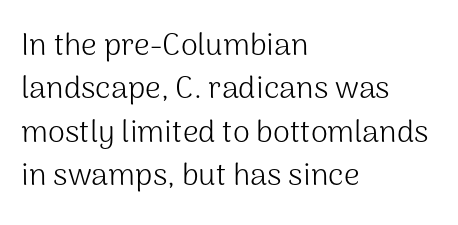
Each letter keeps its own natural width here, so spacing adapts to shape. Italic? Not at all — the glyphs are vertical. Counters stay open thanks to moderate or lighter strokes. Underline: absent. A typesetter would call this zero additional tracking.
